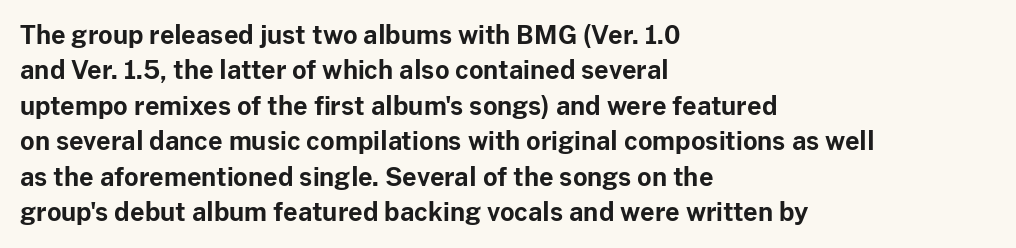
The image shows 25 px bold type, upright; set left-aligned, normal line spacing (1.42x), normal letter spacing, not underlined.
